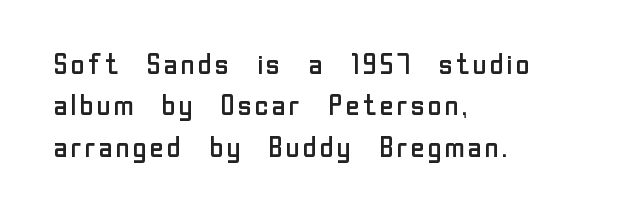
You can tell it's not italic because the verticals are truly vertical. The face used here is rendered with its standard letterfit. This rendering uses left alignment, leaving the right contour irregular. The space beneath each line is pristine and unruled.
